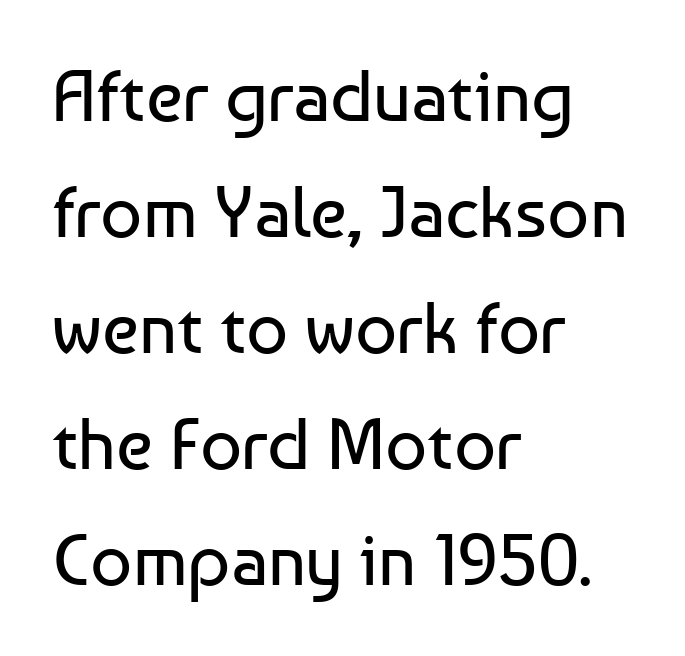
{"serif": "no", "italic": "no", "bold": "no", "weight": "regular", "width": "normal", "stroke_contrast": "low", "x_height": "medium", "monospaced": "no", "underline": "no", "align": "left", "line_spacing": "normal", "line_spacing_ratio": 1.59, "letter_spacing": "normal", "letter_spacing_em": 0.0, "glyph_px": 73}
